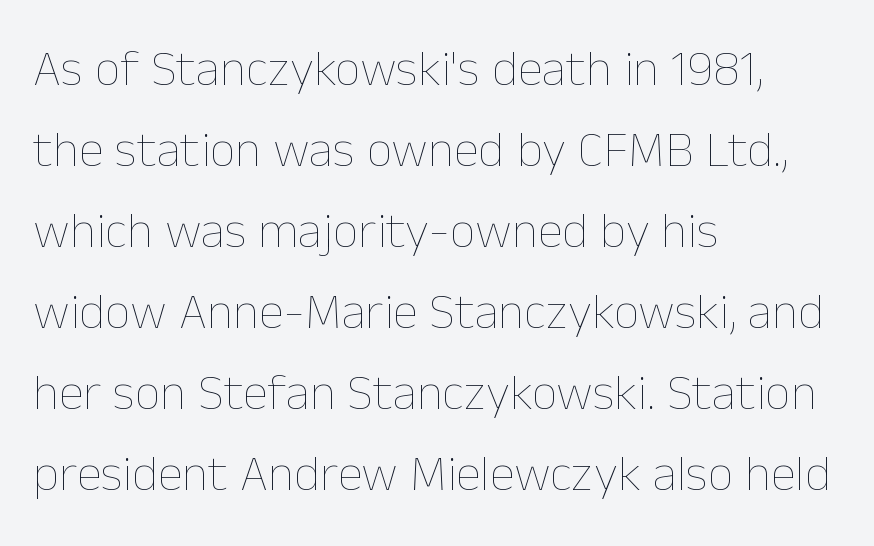
Is this a fixed-width face? No — the glyphs have proportional, varying widths. Spacing between characters is what you'd get straight out of the box. A light-to-regular cut is what we see here. The compositor pushed each line to the left boundary.
